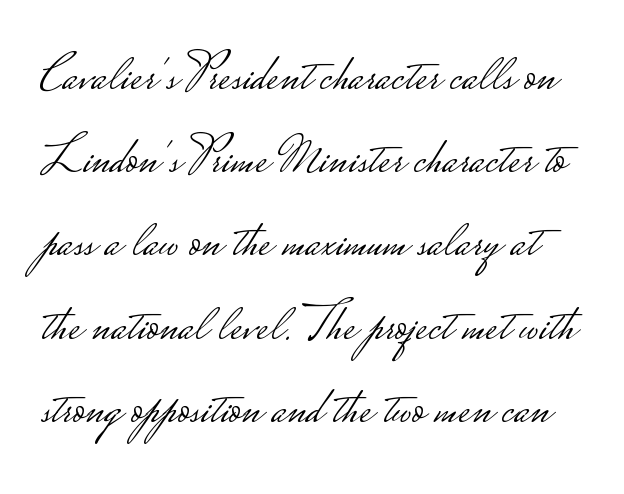
The image shows 52 px light, wide sans-serif type; set normal line spacing (1.6x), normal letter spacing, not underlined; low stroke contrast.
